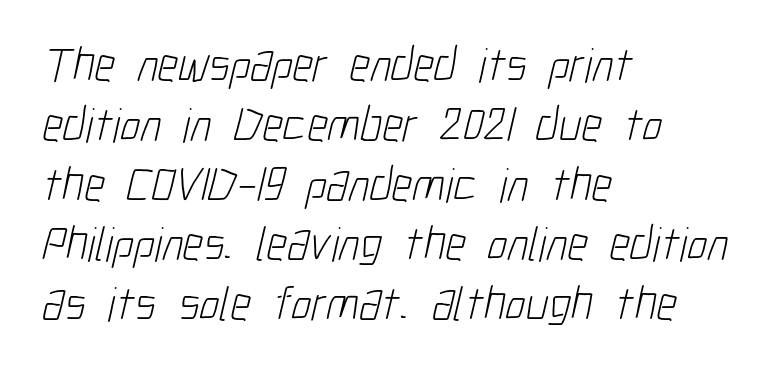
Q: Is the text bold? A: No.
Q: Is the typeface a serif or a sans-serif typeface? A: Sans-serif.
Q: Is the text underlined? A: No.
Q: How is the paragraph aligned? A: Left-aligned.
Q: Is the spacing between letters normal or unusually wide? A: Normal.
Q: Width (condensed, normal, or wide)? A: Condensed.
Q: Stroke contrast? A: Low.
Q: x-height? A: Medium.
Q: Monospaced? A: No.
